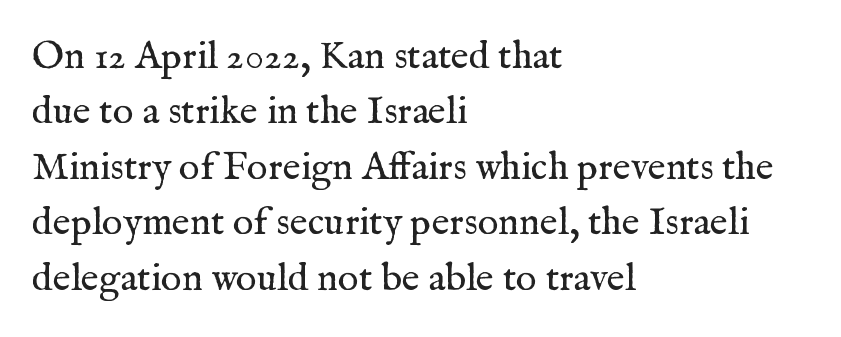
{"serif": "yes", "italic": "no", "bold": "no", "weight": "regular", "width": "normal", "stroke_contrast": "medium", "x_height": "medium", "monospaced": "no", "underline": "no", "align": "left", "line_spacing": "normal", "line_spacing_ratio": 1.42, "letter_spacing": "normal", "letter_spacing_em": 0.0, "glyph_px": 39}
